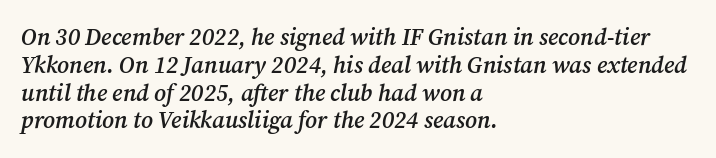
{"italic": "yes", "lean": "right", "slant_degrees": 12, "bold": "semi", "underline": "no", "align": "left", "line_spacing_ratio": 1.21, "letter_spacing": "normal", "letter_spacing_em": 0.0, "glyph_px": 23}
